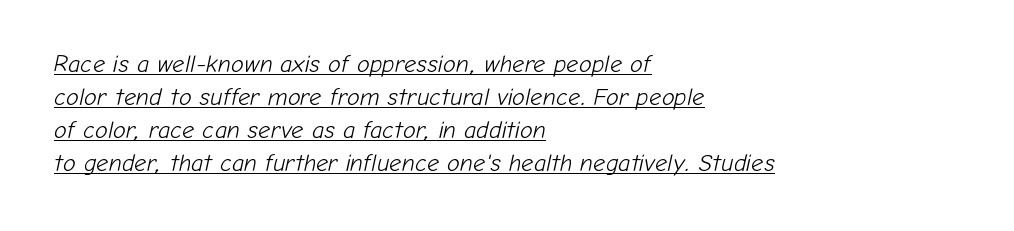
Q: Is the text bold? A: No.
Q: Is the text italic (slanted)? A: Yes, it leans right by about 12 degrees.
Q: Is the text underlined? A: Yes.
Q: How is the paragraph aligned? A: Left-aligned.
Q: Is the spacing between letters normal or unusually wide? A: Normal.
Q: Is the spacing between lines tight, normal or loose? A: Normal.
